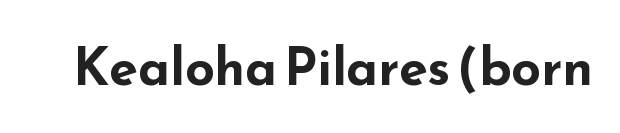
{"serif": "no", "italic": "no", "bold": "yes", "weight": "bold", "width": "wide", "stroke_contrast": "low", "x_height": "small", "monospaced": "no", "underline": "no", "letter_spacing": "normal", "letter_spacing_em": 0.0, "glyph_px": 52}
